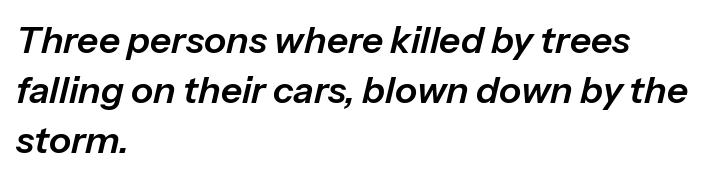
The image shows 37 px text type, italic (leaning right); set left-aligned, normal line spacing (1.35x), normal letter spacing, not underlined; low stroke contrast and a medium x-height.
